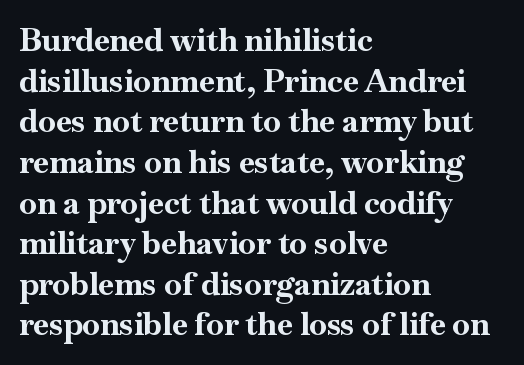
{"serif": "yes", "italic": "no", "bold": "yes", "weight": "bold", "width": "normal", "stroke_contrast": "high", "x_height": "small", "monospaced": "no", "underline": "no", "align": "left", "line_spacing": "normal", "line_spacing_ratio": 1.27, "letter_spacing": "normal", "letter_spacing_em": 0.0, "glyph_px": 32}
